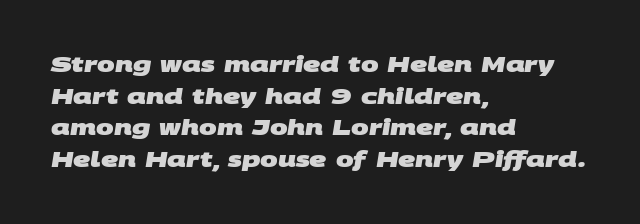
{"bold": "yes", "underline": "no", "align": "left", "line_spacing": "normal", "line_spacing_ratio": 1.51, "letter_spacing": "normal", "letter_spacing_em": 0.0, "glyph_px": 21}
